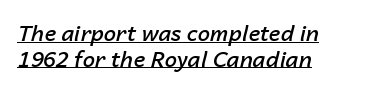
Q: Is the text bold? A: Semi-bold.
Q: Is the text italic (slanted)? A: Yes, it leans right by about 14 degrees.
Q: Is the text underlined? A: Yes.
Q: How is the paragraph aligned? A: Left-aligned.
Q: Is the spacing between letters normal or unusually wide? A: Normal.
